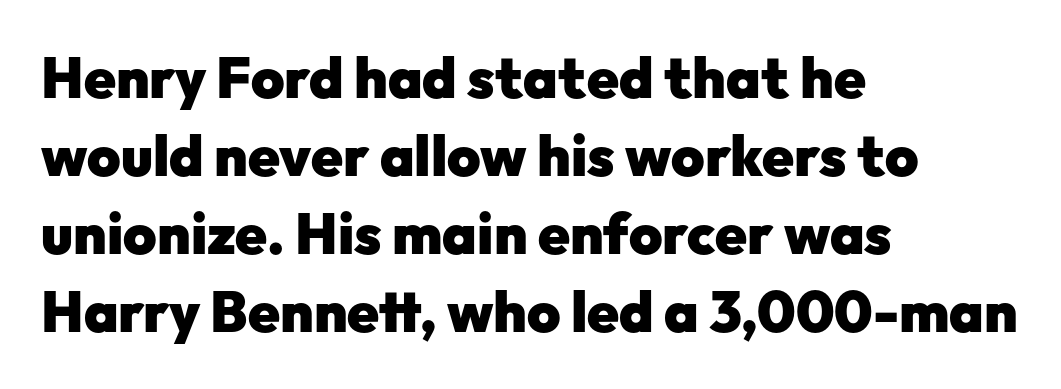
The image shows 57 px heavy sans-serif type, upright; set left-aligned, normal line spacing (1.37x), normal letter spacing, not underlined; low stroke contrast and a medium x-height.
